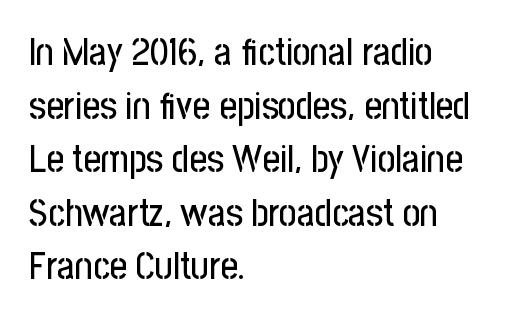
{"serif": "no", "italic": "no", "width": "condensed", "stroke_contrast": "low", "x_height": "medium", "monospaced": "no", "underline": "no", "align": "left", "line_spacing": "normal", "line_spacing_ratio": 1.41, "letter_spacing": "normal", "letter_spacing_em": 0.0, "glyph_px": 38}
